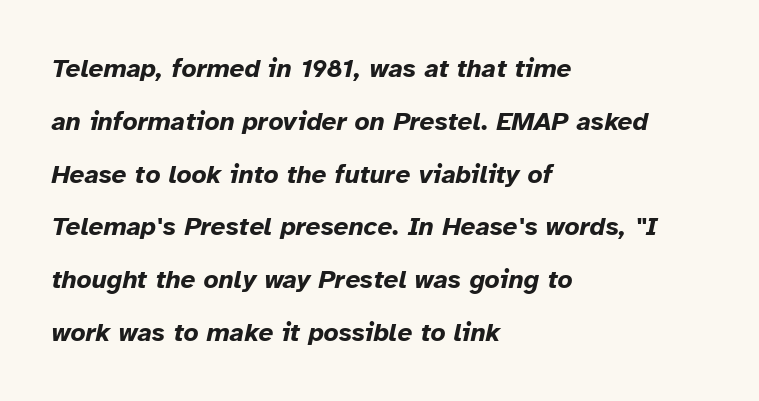
Typesetter's note: full bold, strokes at maximum text heaviness. Would a proofreader flag this as italicized? Yes. Honestly, the letter spacing is just normal — you wouldn't notice it. This rendering features lettering with no underline.
